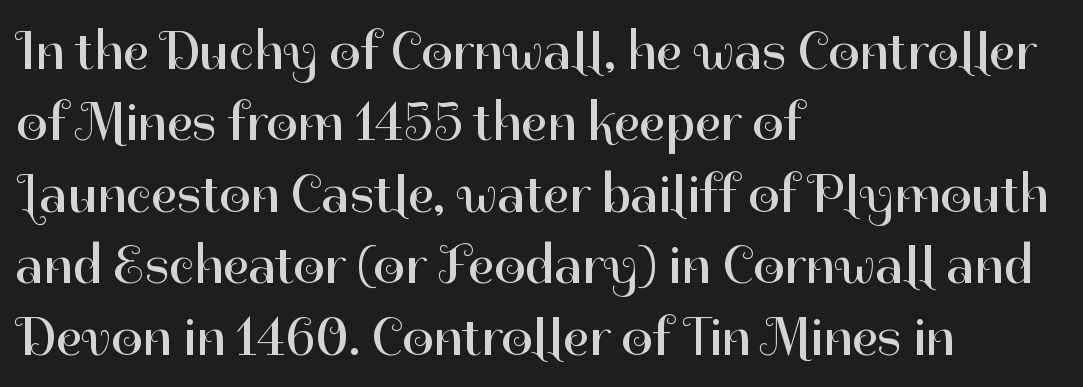
A student would call this left alignment; a typographer would say flush left, rag right. Proportional: the letters do not fall into vertical columns. The strokes are not fattened; the text isn't bold. Honestly, there is no underline to notice here at all. Stroke terminals: plain, sans-serif.
